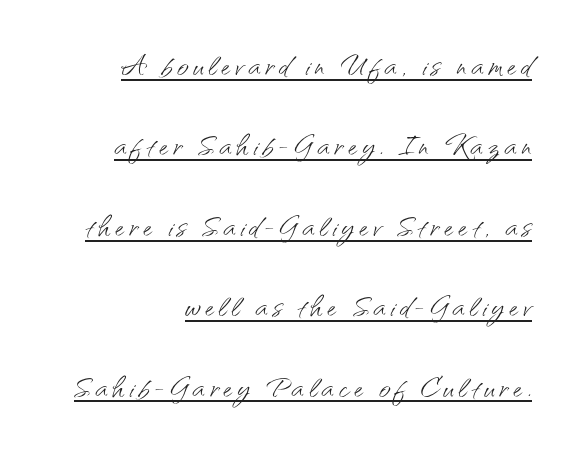
Q: Is the text bold? A: No.
Q: Is the text italic (slanted)? A: Yes.
Q: Is the typeface a serif or a sans-serif typeface? A: Sans-serif.
Q: Is the text underlined? A: Yes.
Q: How is the paragraph aligned? A: Right-aligned.
Q: Is the spacing between lines tight, normal or loose? A: Loose.
Q: Width (condensed, normal, or wide)? A: Normal.
Q: Stroke contrast? A: Medium.
Q: x-height? A: Small.
Q: Monospaced? A: No.
